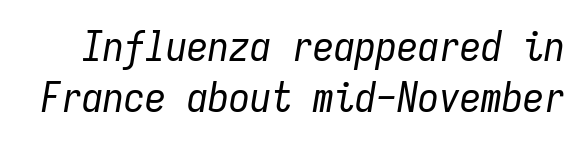
Q: Is the text bold? A: No.
Q: Is the text italic (slanted)? A: Yes, it leans right by about 9 degrees.
Q: Is the text underlined? A: No.
Q: Is the spacing between letters normal or unusually wide? A: Normal.
Q: Width (condensed, normal, or wide)? A: Condensed.
Q: Stroke contrast? A: Low.
Q: x-height? A: Medium.
Q: Monospaced? A: Yes.
